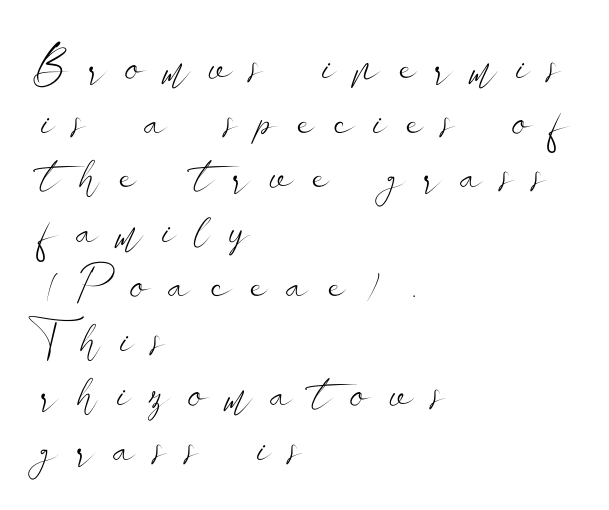
{"serif": "no", "bold": "no", "weight": "light", "width": "wide", "stroke_contrast": "low", "x_height": "small", "monospaced": "no", "underline": "no", "align": "left", "line_spacing_ratio": 1.16, "letter_spacing": "wide", "letter_spacing_em": 0.43, "glyph_px": 47}
